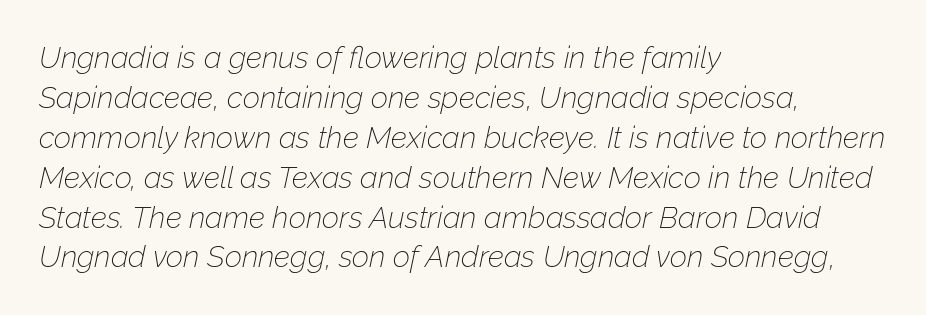
Q: Is the text bold? A: No.
Q: Is the text italic (slanted)? A: Yes, it leans right by about 12 degrees.
Q: Is the text underlined? A: No.
Q: How is the paragraph aligned? A: Left-aligned.
Q: Is the spacing between letters normal or unusually wide? A: Normal.
Q: Is the spacing between lines tight, normal or loose? A: Normal.
Q: Width (condensed, normal, or wide)? A: Normal.
Q: Stroke contrast? A: Low.
Q: x-height? A: Medium.
Q: Monospaced? A: No.
